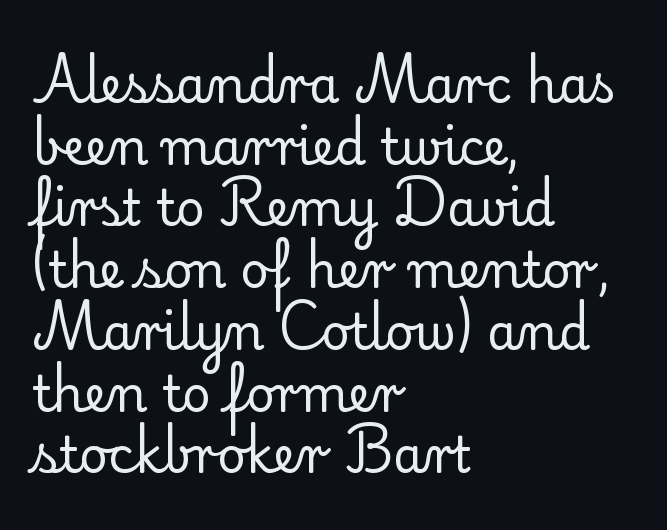
{"serif": "yes", "italic": "no", "bold": "no", "weight": "regular", "width": "normal", "stroke_contrast": "low", "x_height": "small", "monospaced": "no", "underline": "no", "align": "left", "line_spacing": "normal", "line_spacing_ratio": 1.26, "letter_spacing": "normal", "letter_spacing_em": 0.0, "glyph_px": 49}
